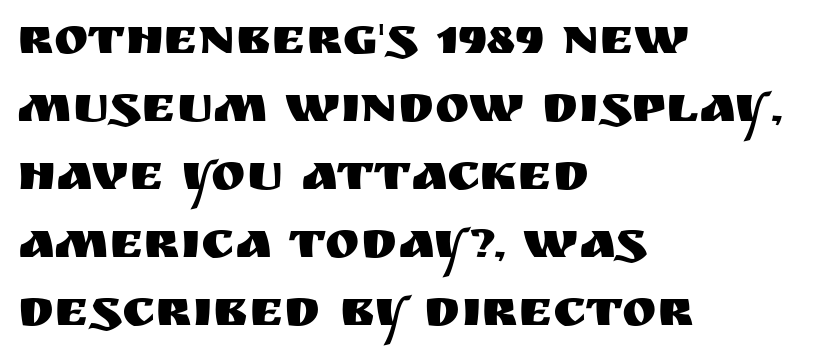
Only glyphs here, with clear space below each row. What's the leading like? Ordinary, nothing unusual. This sample uses an upright cut, with every glyph sitting square on the baseline. Tracking value appears to be zero — textbook default spacing.
